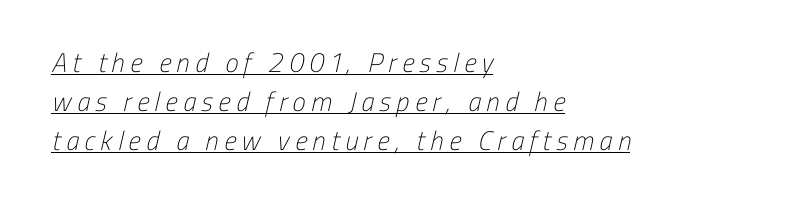
{"bold": "no", "underline": "yes", "align": "left", "line_spacing": "normal", "line_spacing_ratio": 1.44, "letter_spacing": "wide", "letter_spacing_em": 0.2, "glyph_px": 27}
